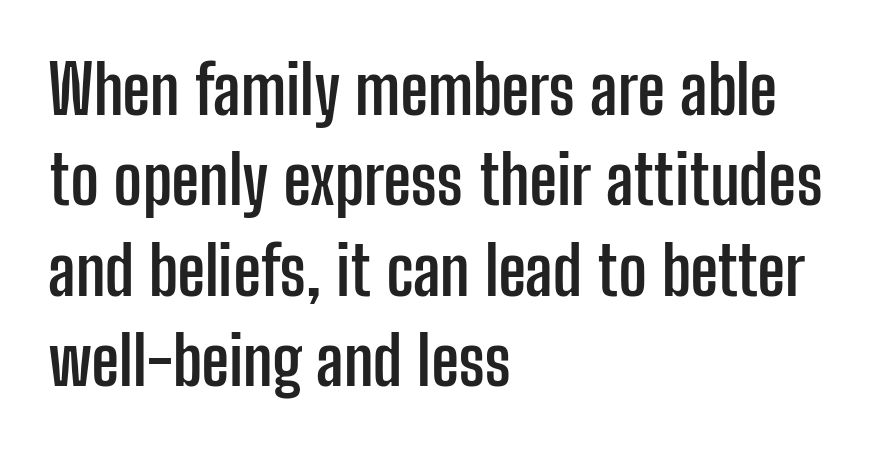
A full-strength bold gives these letters their thick strokes. Italic: no, the glyphs are upright roman. The face used here is proportionally spaced, like ordinary book or web type. Tracking here is standard; glyphs follow each other at the usual distance.
